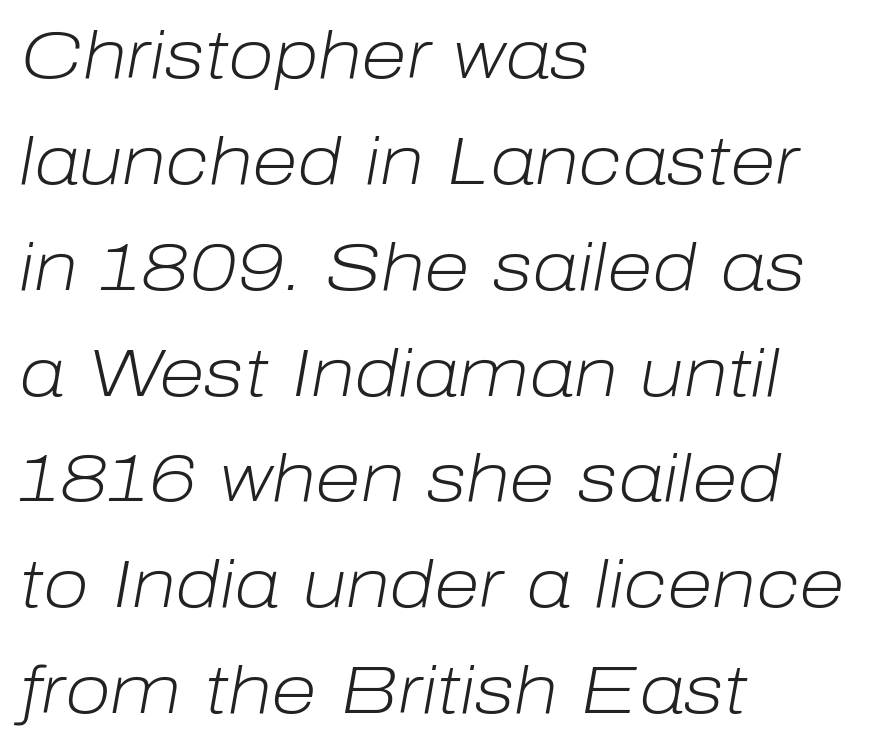
Q: Is the text bold? A: No.
Q: Is the text italic (slanted)? A: Yes, it leans right by about 10 degrees.
Q: Is the text underlined? A: No.
Q: How is the paragraph aligned? A: Left-aligned.
Q: Is the spacing between letters normal or unusually wide? A: Normal.
Q: Is the spacing between lines tight, normal or loose? A: Normal.
Q: Width (condensed, normal, or wide)? A: Normal.
Q: Stroke contrast? A: Low.
Q: x-height? A: Medium.
Q: Monospaced? A: No.
